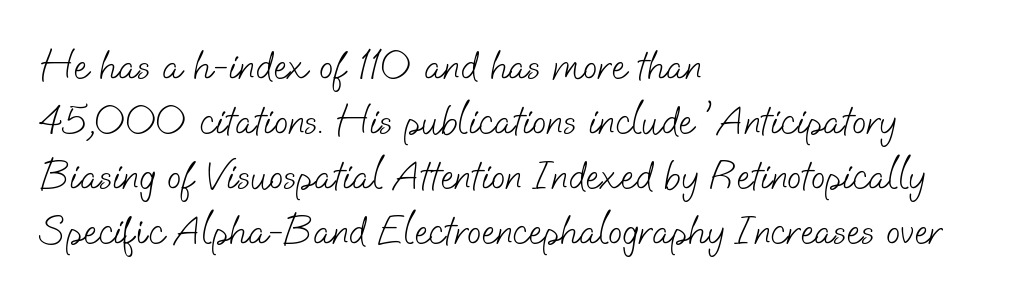
{"serif": "no", "bold": "no", "weight": "light", "width": "normal", "stroke_contrast": "low", "x_height": "small", "monospaced": "no", "underline": "no", "align": "left", "line_spacing": "normal", "line_spacing_ratio": 1.31, "letter_spacing": "normal", "letter_spacing_em": 0.0, "glyph_px": 42}
